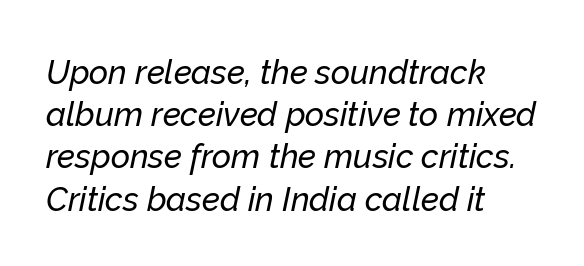
Q: Is the text italic (slanted)? A: Yes, it leans right by about 12 degrees.
Q: Is the text underlined? A: No.
Q: How is the paragraph aligned? A: Left-aligned.
Q: Is the spacing between letters normal or unusually wide? A: Normal.
Q: Is the spacing between lines tight, normal or loose? A: Normal.
Q: Width (condensed, normal, or wide)? A: Normal.
Q: Stroke contrast? A: Low.
Q: x-height? A: Medium.
Q: Monospaced? A: No.
